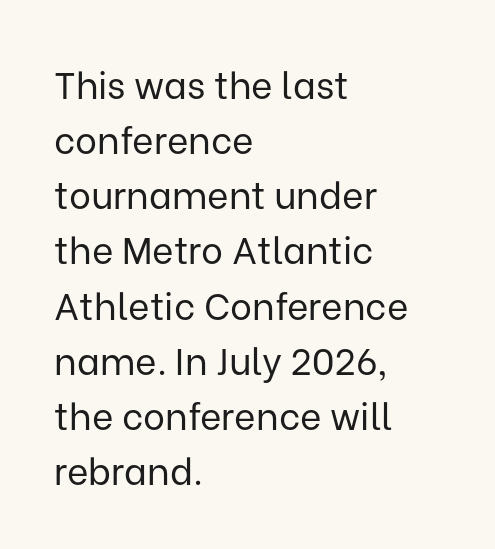
Counters stay open thanks to moderate or lighter strokes. Observe the absence of serifs on each vertical stroke in this sample. Rendered with straight, roman letterforms. The compositor pushed each line to the left boundary.
